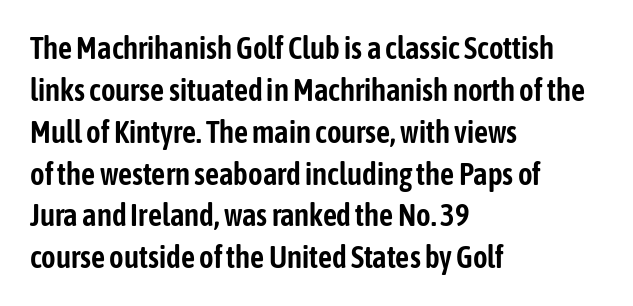
{"serif": "no", "italic": "no", "width": "condensed", "stroke_contrast": "low", "x_height": "medium", "monospaced": "no", "underline": "no", "align": "left", "line_spacing": "normal", "line_spacing_ratio": 1.35, "letter_spacing": "normal", "letter_spacing_em": 0.0, "glyph_px": 31}
